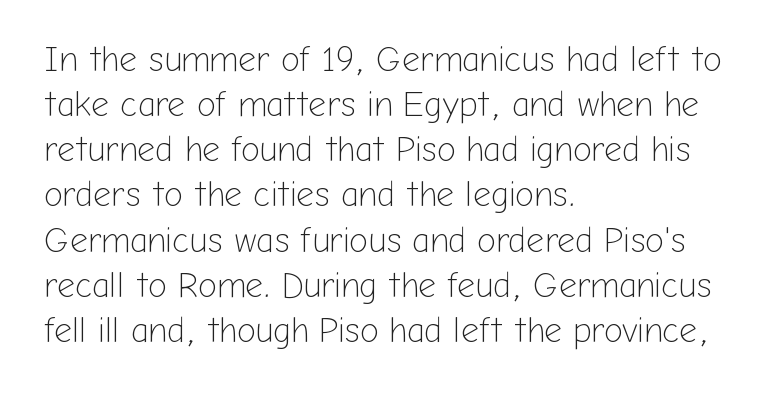
Q: Is the text bold? A: No.
Q: Is the text italic (slanted)? A: No, it is upright.
Q: Is the typeface a serif or a sans-serif typeface? A: Sans-serif.
Q: Is the text underlined? A: No.
Q: How is the paragraph aligned? A: Left-aligned.
Q: Is the spacing between letters normal or unusually wide? A: Normal.
Q: Is the spacing between lines tight, normal or loose? A: Normal.
Q: Width (condensed, normal, or wide)? A: Normal.
Q: Stroke contrast? A: Low.
Q: x-height? A: Medium.
Q: Monospaced? A: No.
